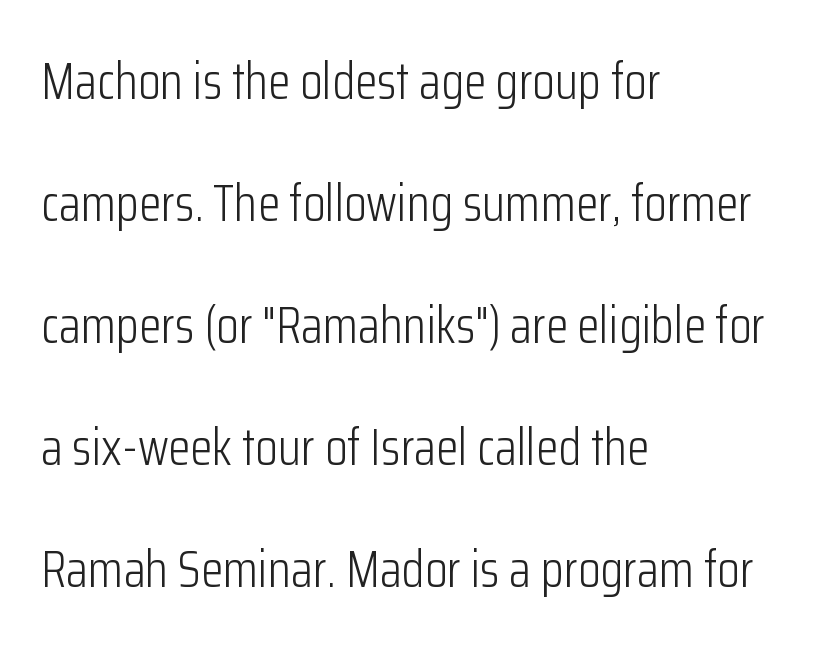
Note the varied advance widths — an 'i' is clearly narrower than an 'm'. Quick note: underline off. Casual observation: everything's shoved over to the left. The line texture is even and compact thanks to regular tracking. This is not heavy type; no bold has been used.
